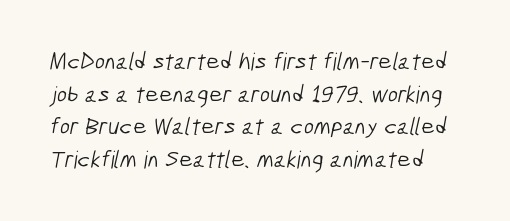
The image shows 24 px text type; set normal line spacing (1.36x), normal letter spacing, not underlined.
